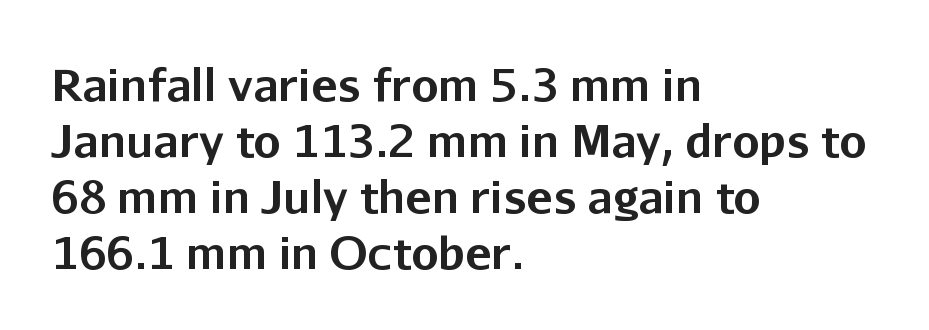
Q: Is the text bold? A: Yes.
Q: Is the text italic (slanted)? A: No, it is upright.
Q: Is the typeface a serif or a sans-serif typeface? A: Sans-serif.
Q: Is the text underlined? A: No.
Q: How is the paragraph aligned? A: Left-aligned.
Q: Is the spacing between letters normal or unusually wide? A: Normal.
Q: Is the spacing between lines tight, normal or loose? A: Normal.
Q: Width (condensed, normal, or wide)? A: Normal.
Q: Stroke contrast? A: Low.
Q: x-height? A: Medium.
Q: Monospaced? A: No.
